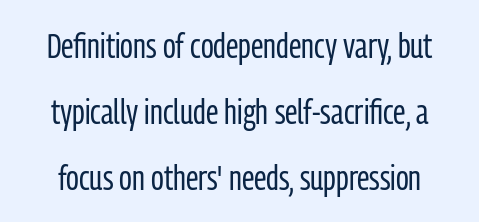
This is the regular roman posture of the typeface. The face used here is a sans, in the tradition of grotesques and geometrics. The strip under each line holds only bare page. The letterforms sit shoulder to shoulder at normal distance.
